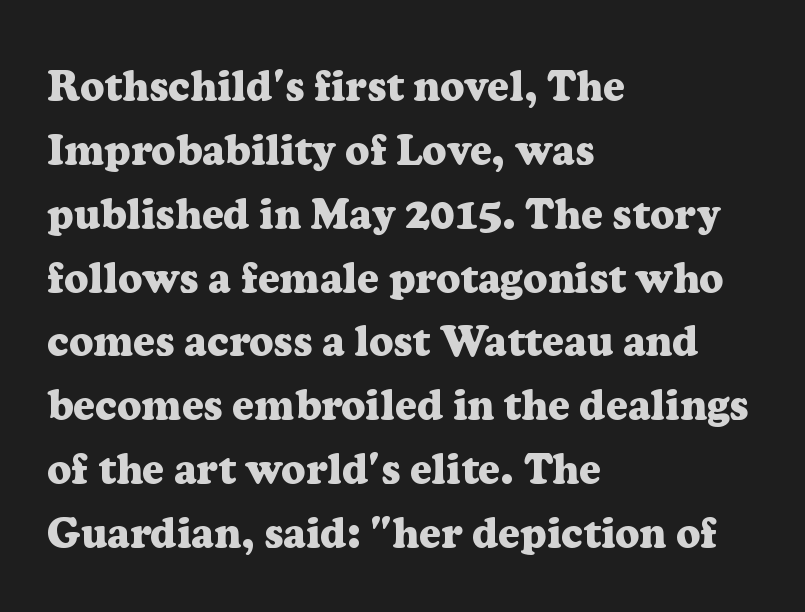
Evenly set lines give the paragraph a standard silhouette. Looks like regular typesetting: each glyph gets only the width it needs. This rendering features lettering with no underline. Heavy-handed strokes throughout: this text is bold. The designer went with a serif here, giving each stem small feet. The axis of the letterforms is exactly vertical.
